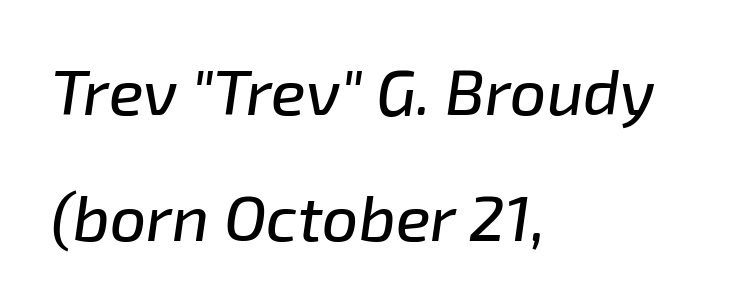
The image shows 64 px text type, italic (leaning right); set left-aligned, loose line spacing (1.97x), normal letter spacing, not underlined; low stroke contrast and a medium x-height.
